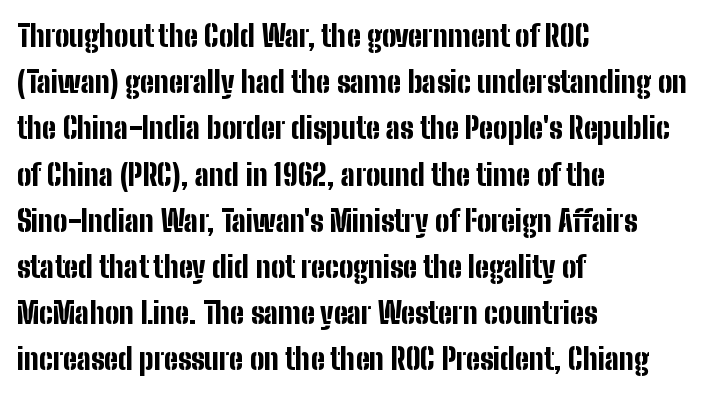
Q: Is the text bold? A: Yes.
Q: Is the text italic (slanted)? A: No, it is upright.
Q: Is the typeface a serif or a sans-serif typeface? A: Sans-serif.
Q: Is the text underlined? A: No.
Q: How is the paragraph aligned? A: Left-aligned.
Q: Is the spacing between letters normal or unusually wide? A: Normal.
Q: Is the spacing between lines tight, normal or loose? A: Normal.
Q: Width (condensed, normal, or wide)? A: Condensed.
Q: Stroke contrast? A: Low.
Q: x-height? A: Medium.
Q: Monospaced? A: No.
